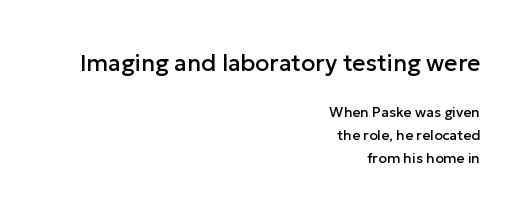
Large over small — that's the arrangement of the two blocks here. Is there much room between lines? A standard amount, neither cramped nor airy. The zone under the glyphs is completely vacant. These lines were composed using upright roman letters. Students, note that the glyphs here touch the page at normal intervals. The ragged edge is on the left, which tells us the setting is flush right.
